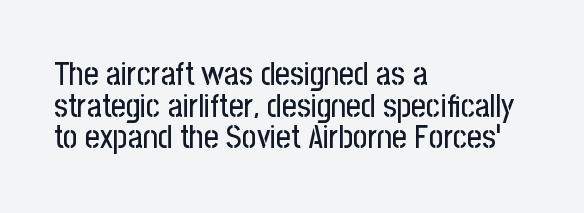
The image shows 32 px condensed sans-serif type, upright; set left-aligned, tight line spacing (0.99x), normal letter spacing, not underlined; low stroke contrast and a medium x-height.
